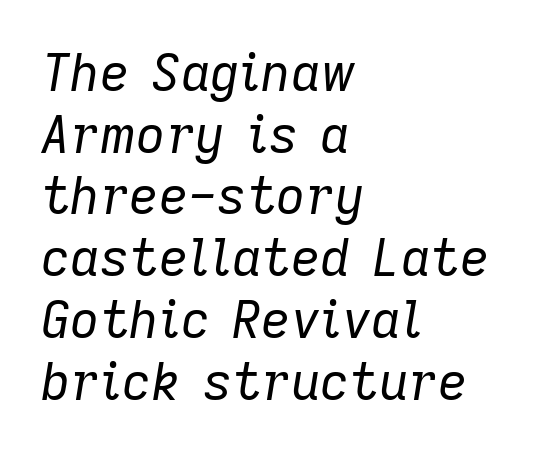
Q: Is the text bold? A: No.
Q: Is the text italic (slanted)? A: Yes, it leans right by about 9 degrees.
Q: Is the text underlined? A: No.
Q: How is the paragraph aligned? A: Left-aligned.
Q: Is the spacing between letters normal or unusually wide? A: Normal.
Q: Width (condensed, normal, or wide)? A: Normal.
Q: Stroke contrast? A: Low.
Q: x-height? A: Medium.
Q: Monospaced? A: No.
